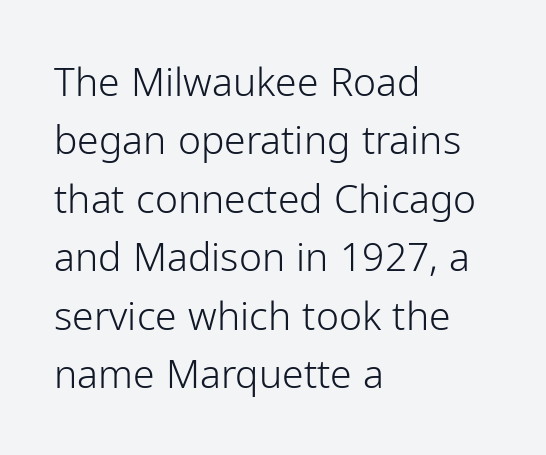
Q: Is the text bold? A: No.
Q: Is the text italic (slanted)? A: No, it is upright.
Q: Is the typeface a serif or a sans-serif typeface? A: Sans-serif.
Q: Is the text underlined? A: No.
Q: How is the paragraph aligned? A: Left-aligned.
Q: Is the spacing between letters normal or unusually wide? A: Normal.
Q: Is the spacing between lines tight, normal or loose? A: Normal.
Q: Width (condensed, normal, or wide)? A: Normal.
Q: Stroke contrast? A: Low.
Q: x-height? A: Medium.
Q: Monospaced? A: No.
